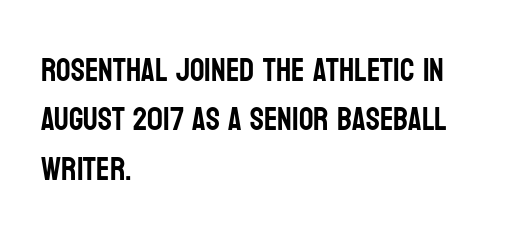
The image shows 32 px condensed sans-serif type, upright; set left-aligned, normal line spacing (1.54x), normal letter spacing, not underlined; low stroke contrast and a large x-height.
